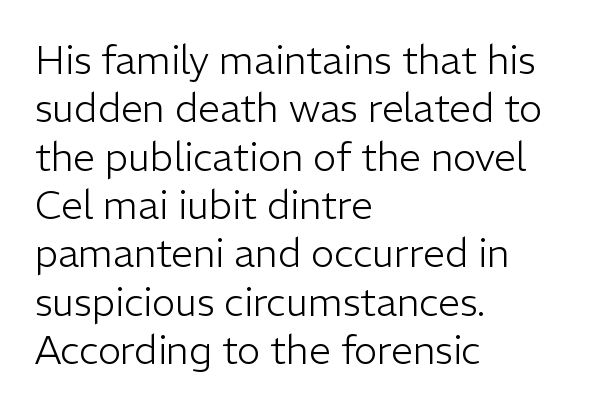
The image shows 39 px light sans-serif type, upright; set left-aligned, line spacing 1.24x, normal letter spacing, not underlined; low stroke contrast and a medium x-height.
